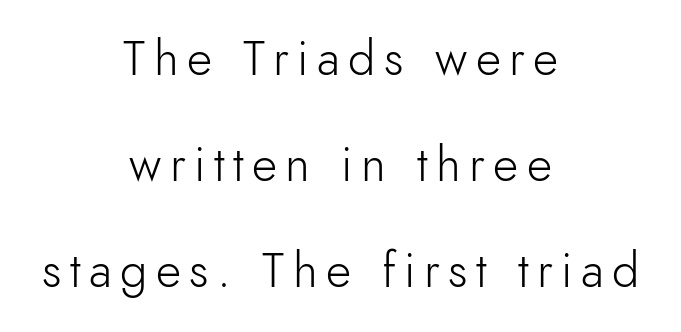
Q: Is the text bold? A: No.
Q: Is the text italic (slanted)? A: No, it is upright.
Q: Is the typeface a serif or a sans-serif typeface? A: Sans-serif.
Q: Is the text underlined? A: No.
Q: How is the paragraph aligned? A: Centered.
Q: Is the spacing between lines tight, normal or loose? A: Loose.
Q: Width (condensed, normal, or wide)? A: Normal.
Q: x-height? A: Small.
Q: Monospaced? A: No.
